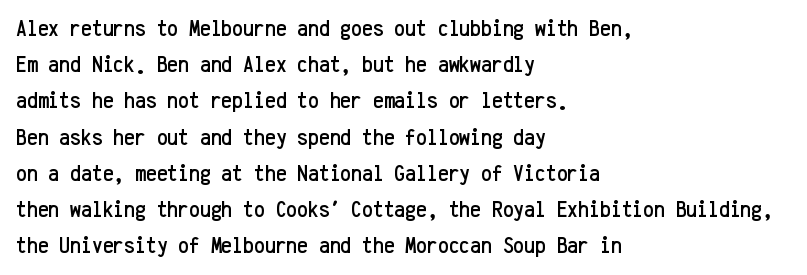
Q: Is the text italic (slanted)? A: No, it is upright.
Q: Is the text underlined? A: No.
Q: How is the paragraph aligned? A: Left-aligned.
Q: Is the spacing between letters normal or unusually wide? A: Normal.
Q: Is the spacing between lines tight, normal or loose? A: Normal.
